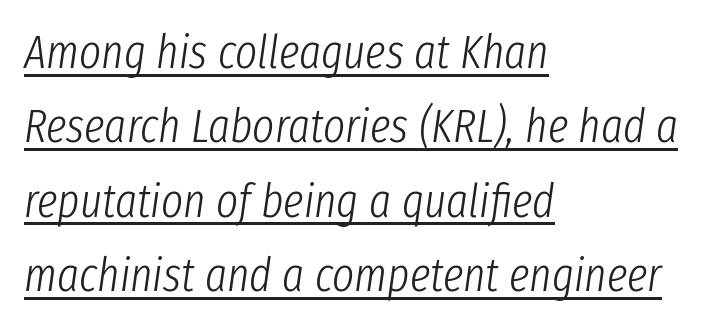
The image shows 47 px light, condensed type, italic (leaning right); set left-aligned, normal line spacing (1.58x), normal letter spacing, underlined; low stroke contrast and a medium x-height.
